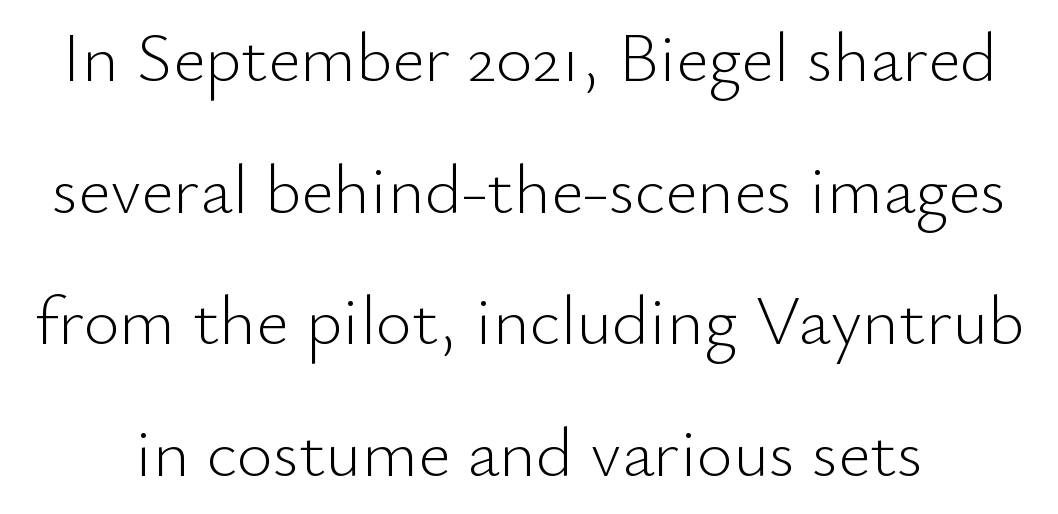
Q: Is the text bold? A: No.
Q: Is the text italic (slanted)? A: No, it is upright.
Q: Is the typeface a serif or a sans-serif typeface? A: Sans-serif.
Q: Is the text underlined? A: No.
Q: Is the spacing between letters normal or unusually wide? A: Normal.
Q: Width (condensed, normal, or wide)? A: Normal.
Q: Stroke contrast? A: Low.
Q: x-height? A: Small.
Q: Monospaced? A: No.
